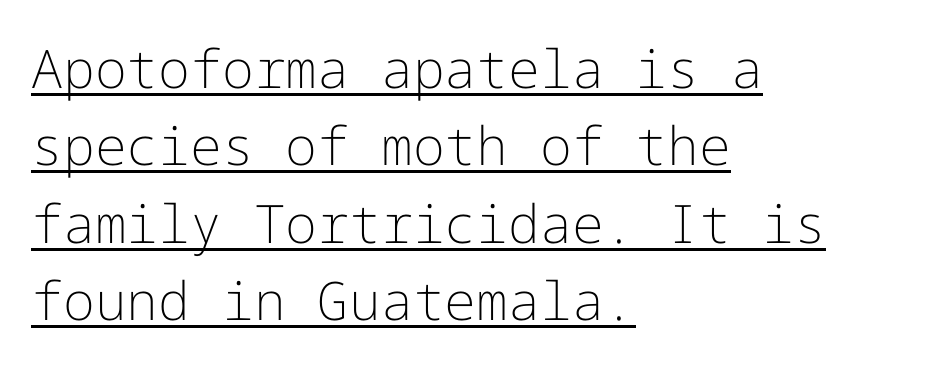
Q: Is the text bold? A: No.
Q: Is the text italic (slanted)? A: No, it is upright.
Q: Is the typeface a serif or a sans-serif typeface? A: Sans-serif.
Q: Is the text underlined? A: Yes.
Q: How is the paragraph aligned? A: Left-aligned.
Q: Is the spacing between letters normal or unusually wide? A: Normal.
Q: Is the spacing between lines tight, normal or loose? A: Normal.
Q: Width (condensed, normal, or wide)? A: Normal.
Q: Stroke contrast? A: Low.
Q: x-height? A: Medium.
